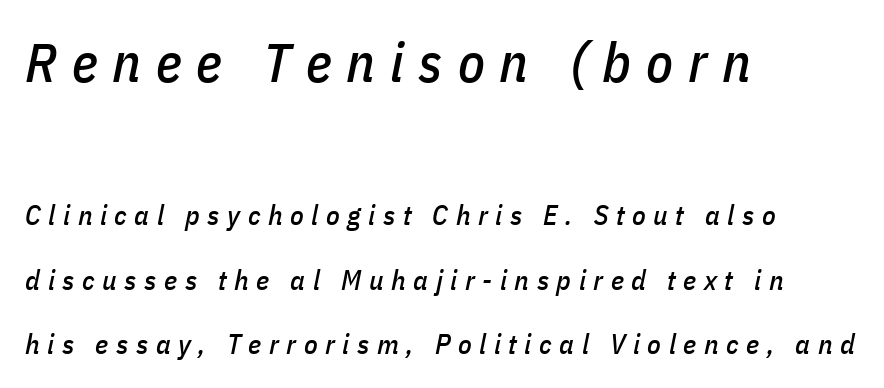
{"italic": "yes", "lean": "right", "slant_degrees": 11, "width": "condensed", "stroke_contrast": "low", "x_height": "medium", "monospaced": "no", "underline": "no", "align": "left", "line_spacing": "loose", "line_spacing_ratio": 2.31, "letter_spacing": "wide", "letter_spacing_em": 0.27, "larger_block": "first", "size_ratio": 1.96, "glyph_px": 55}
